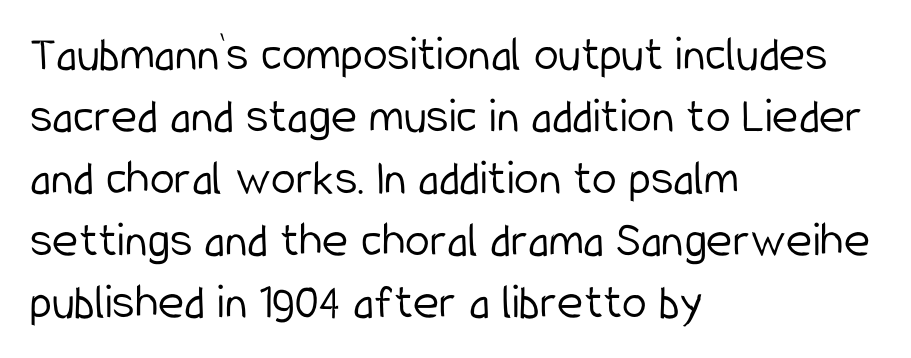
{"serif": "no", "italic": "no", "bold": "no", "weight": "light", "width": "condensed", "stroke_contrast": "low", "x_height": "medium", "monospaced": "no", "underline": "no", "align": "left", "line_spacing_ratio": 1.24, "letter_spacing": "normal", "letter_spacing_em": 0.0, "glyph_px": 50}
